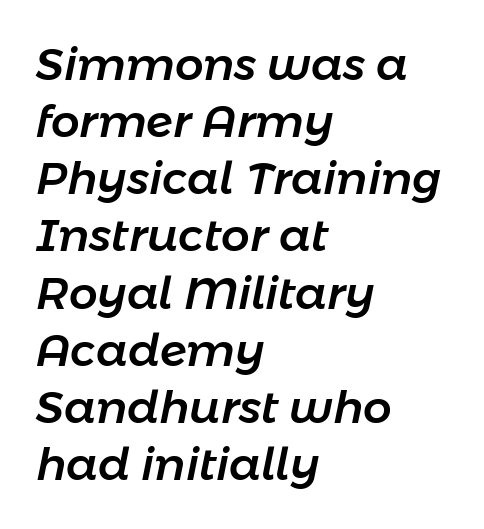
The image shows 45 px text type, italic (leaning right); set left-aligned, normal line spacing (1.27x), normal letter spacing, not underlined; low stroke contrast and a medium x-height.
